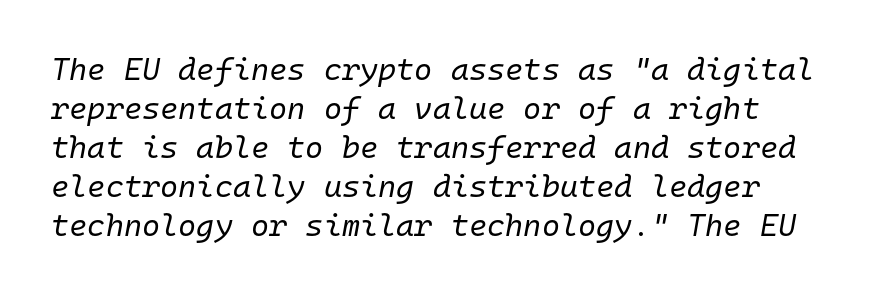
{"italic": "yes", "lean": "right", "slant_degrees": 10, "bold": "no", "weight": "regular", "width": "normal", "stroke_contrast": "low", "x_height": "medium", "monospaced": "yes", "underline": "no", "line_spacing": "normal", "line_spacing_ratio": 1.26, "letter_spacing": "normal", "letter_spacing_em": 0.0, "glyph_px": 31}
